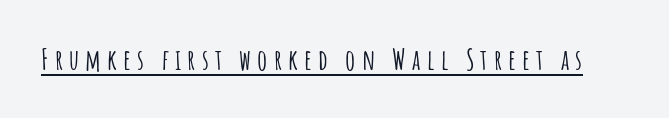
Someone cranked the tracking dial way up on this one. This sample uses a sans-serif face. Here the designer chose a conventional face with non-uniform glyph widths. Rendered with straight, roman letterforms. Like a heading marked for emphasis, these lines bear an underscore.
